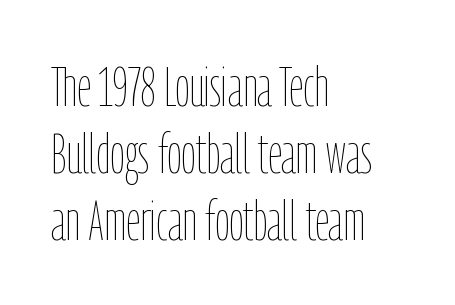
The zone under the glyphs is completely vacant. Rendered with straight, roman letterforms. The lines in this sample share a left origin and differ only in where they stop. This reads as an unemphasized weight, regular at the heaviest. Each letter keeps its own natural width here, so spacing adapts to shape. The rendering keeps characters at their native spacing.
